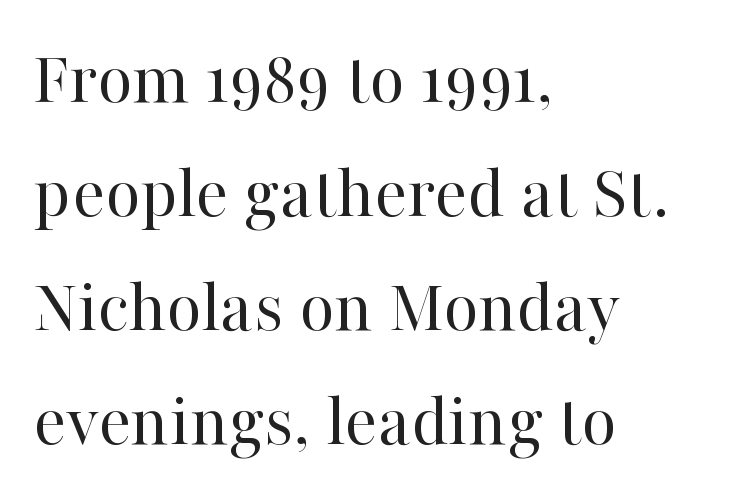
The area under the type is left untouched. Line beginnings align vertically; line endings do not. Vertical spacing — default. The passage shown is typeset with a serif family. How are the letters spaced? Ordinarily, with no added tracking. The rendering uses natural spacing where letterforms have individual widths.
